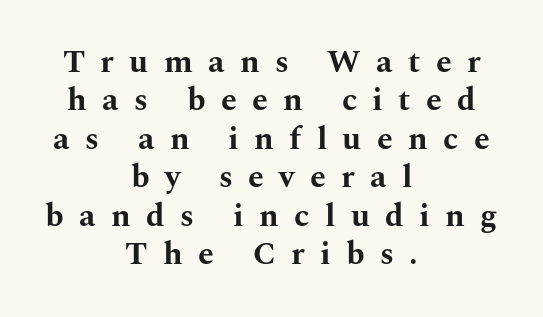
Character widths vary here, with narrow letters taking less room than wide ones. Strong, thick strokes mark this as bold type. Leftover space on each line is divided equally before and after the words. It's the straight-up-and-down kind of type.
